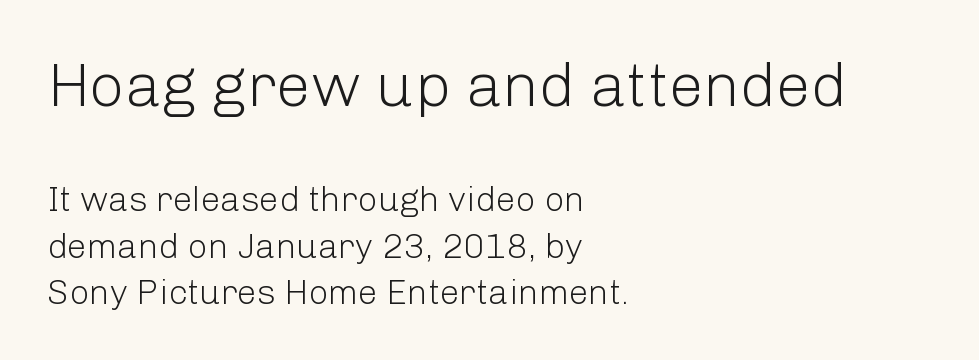
Q: Is the text bold? A: No.
Q: Is the text italic (slanted)? A: No, it is upright.
Q: Is the typeface a serif or a sans-serif typeface? A: Sans-serif.
Q: Is the text underlined? A: No.
Q: How is the paragraph aligned? A: Left-aligned.
Q: Is the spacing between letters normal or unusually wide? A: Normal.
Q: Is the spacing between lines tight, normal or loose? A: Normal.
Q: Which block of text is set in a larger size, the first (top) or the second (bottom)? A: The first (top) one.
Q: Width (condensed, normal, or wide)? A: Normal.
Q: Stroke contrast? A: Low.
Q: x-height? A: Medium.
Q: Monospaced? A: No.
